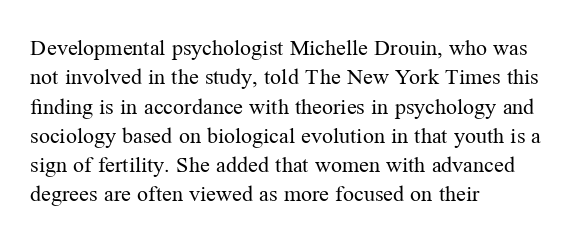
{"italic": "no", "bold": "no", "underline": "no", "align": "left", "line_spacing": "normal", "line_spacing_ratio": 1.33, "letter_spacing": "normal", "letter_spacing_em": 0.0, "glyph_px": 22}
